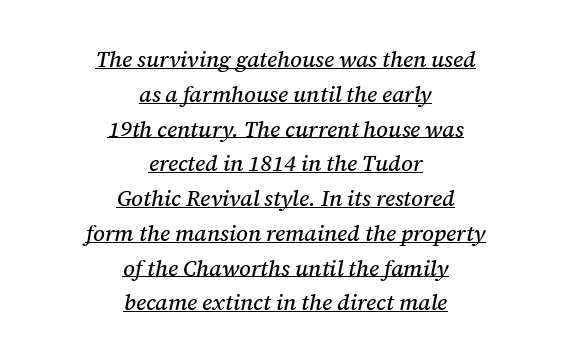
A typesetter would call this zero additional tracking. Style check: oblique. Leading matches the norm, producing a regular column. Each line is balanced around a shared central axis.
